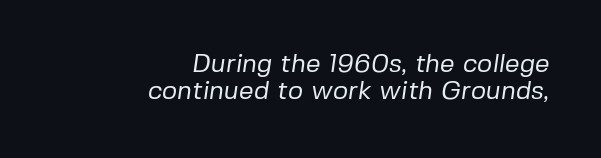
Q: Is the text bold? A: No.
Q: Is the text underlined? A: No.
Q: How is the paragraph aligned? A: Right-aligned.
Q: Is the spacing between letters normal or unusually wide? A: Normal.
Q: Is the spacing between lines tight, normal or loose? A: Tight.
